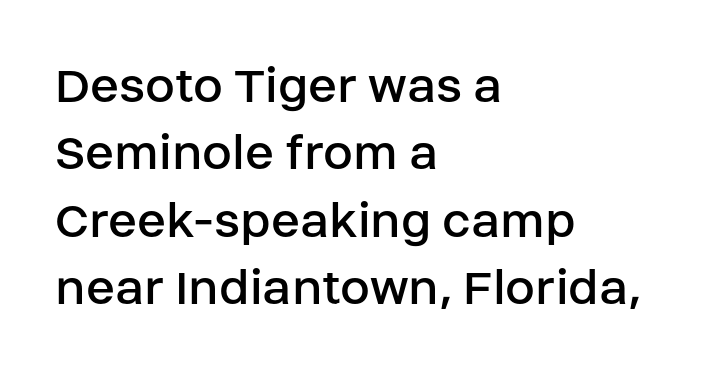
The image shows 54 px regular-weight sans-serif type, upright; set left-aligned, normal line spacing (1.25x), normal letter spacing, not underlined; low stroke contrast and a large x-height.
